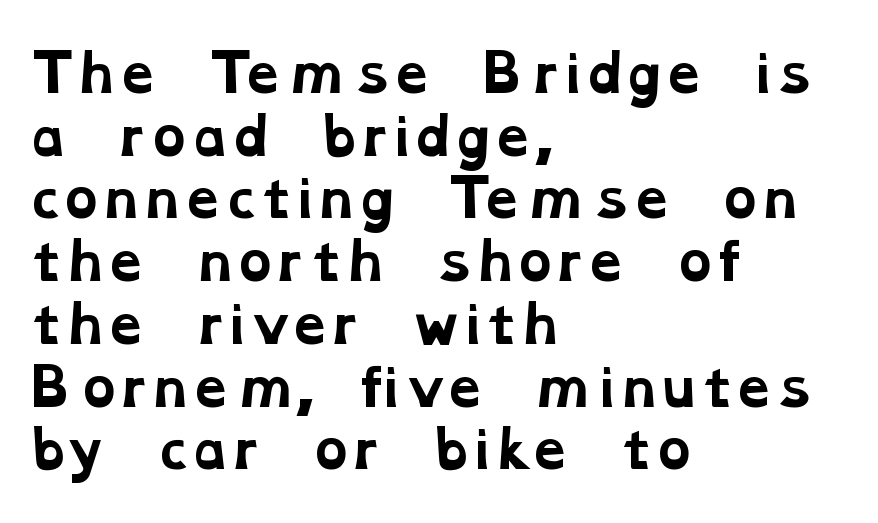
The image shows 51 px bold, wide serif type; set left-aligned, line spacing 1.23x, normal letter spacing, not underlined; low stroke contrast and a medium x-height.
